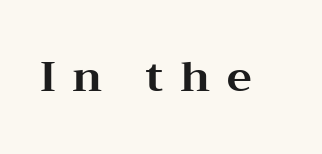
The image shows 42 px bold, wide serif type, upright; set unusually wide letter spacing (+0.39 em), not underlined; medium stroke contrast and a medium x-height.
